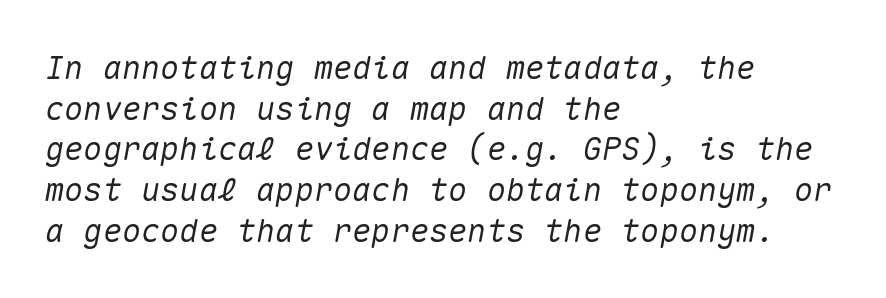
Quick note: interline space is typical. The face used here is monospaced, like something from a code editor. No word sits above an underline. In CSS terms this would be text-align: left. Emphasis-style slanted type is in use. The letterforms sit shoulder to shoulder at normal distance.
